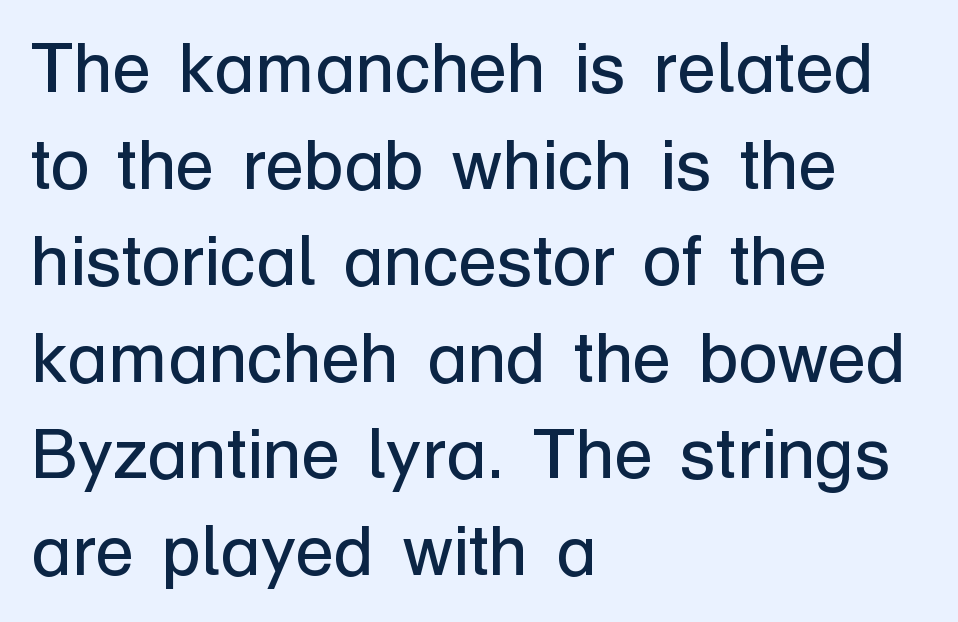
Lines of text with bare space underneath. Casual observation: everything's shoved over to the left. The lines sit at an ordinary, default distance from one another. You could not count columns in this text — the font is proportionally spaced. The weight tops out at a normal text grade. Is this a sans? Yes — the strokes have no serifs.
